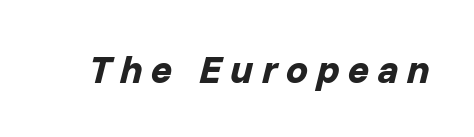
{"italic": "yes", "lean": "right", "slant_degrees": 14, "bold": "yes", "weight": "bold", "width": "normal", "stroke_contrast": "low", "x_height": "medium", "monospaced": "no", "underline": "no", "letter_spacing": "wide", "letter_spacing_em": 0.22, "glyph_px": 39}
